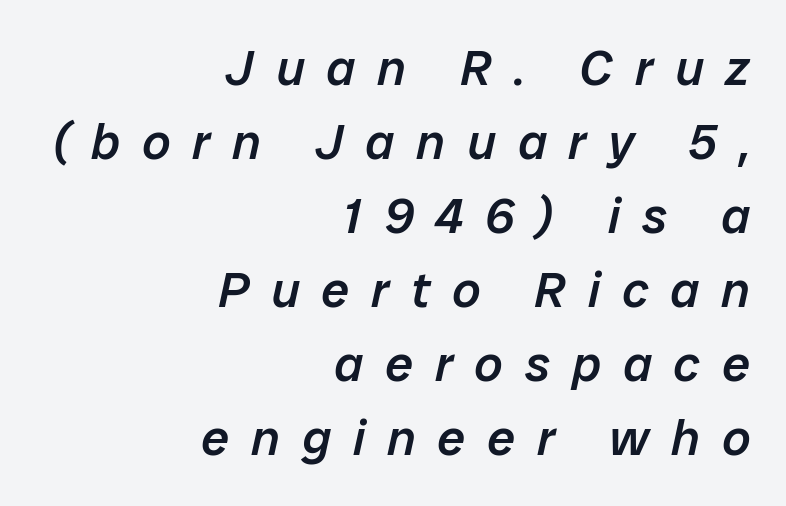
The image shows 50 px semibold type, italic (leaning right); set right-aligned, normal line spacing (1.48x), unusually wide letter spacing (+0.44 em), not underlined; low stroke contrast and a medium x-height.
